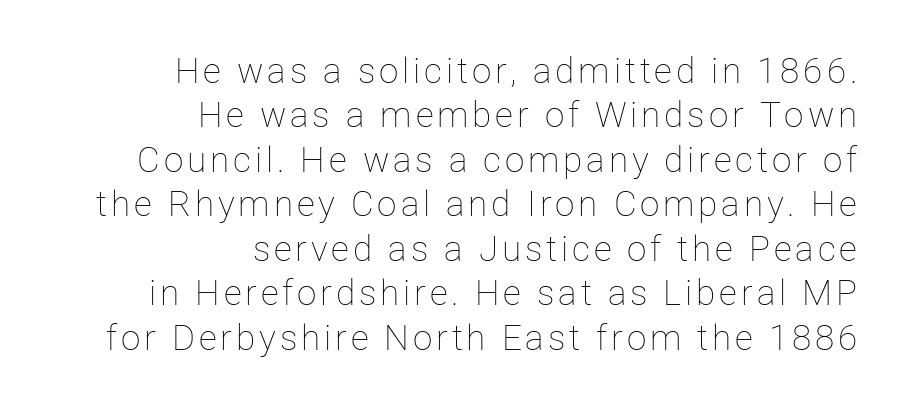
The image shows 35 px thin type, upright; set right-aligned, normal line spacing (1.27x), not underlined; low stroke contrast and a medium x-height.
